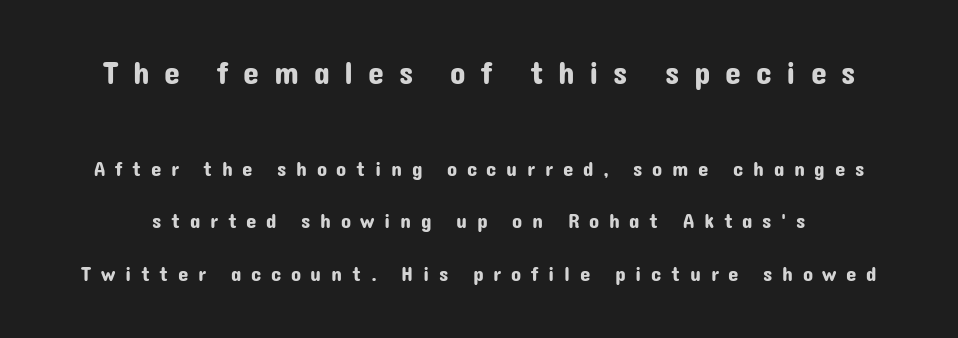
The image shows 32 px sans-serif type, upright; set loose line spacing (2.5x), unusually wide letter spacing (+0.46 em), not underlined; the first (top) block is 1.52x larger; low stroke contrast and a medium x-height.
